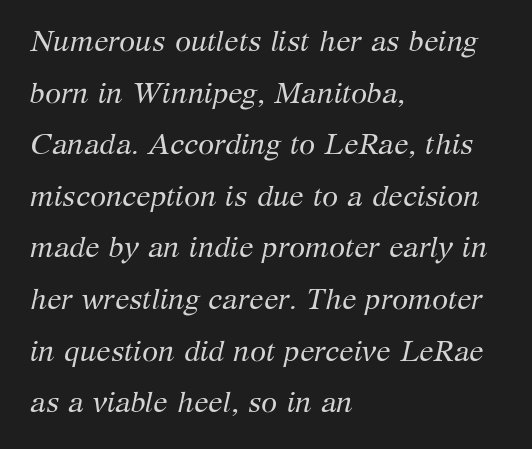
Q: Is the text bold? A: No.
Q: Is the text italic (slanted)? A: Yes, it leans right by about 12 degrees.
Q: Is the typeface a serif or a sans-serif typeface? A: Serif.
Q: Is the text underlined? A: No.
Q: How is the paragraph aligned? A: Left-aligned.
Q: Is the spacing between letters normal or unusually wide? A: Normal.
Q: Width (condensed, normal, or wide)? A: Normal.
Q: Stroke contrast? A: Medium.
Q: x-height? A: Medium.
Q: Monospaced? A: No.
